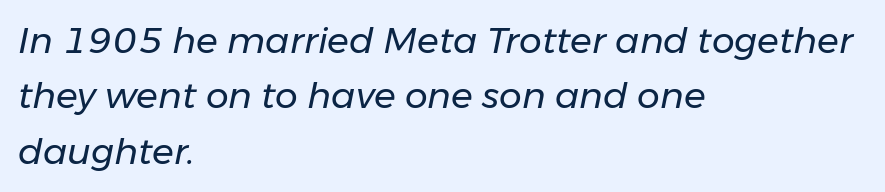
Left-aligned paragraph, ragged on the right. The face used here is proportionally spaced, like ordinary book or web type. Letter spacing: default. Weight: regular or lighter. Unmarked baselines from the first word to the last. Italic? Definitely — the glyphs are oblique.
